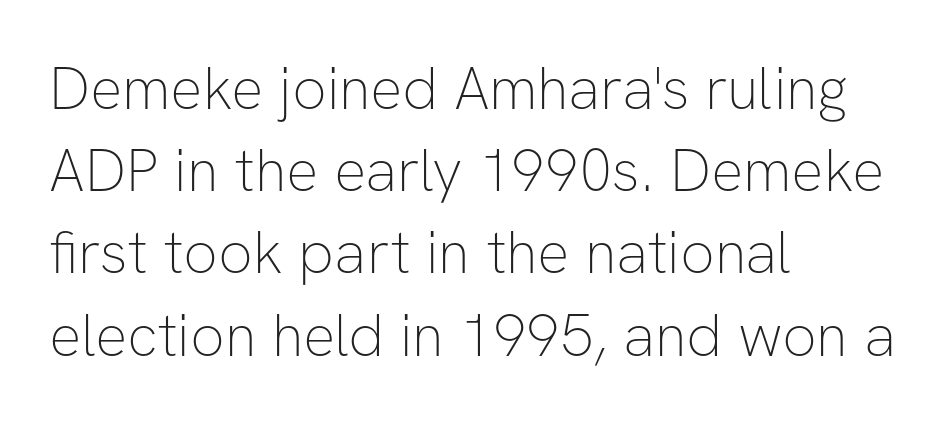
Q: Is the text bold? A: No.
Q: Is the text italic (slanted)? A: No, it is upright.
Q: Is the typeface a serif or a sans-serif typeface? A: Sans-serif.
Q: Is the text underlined? A: No.
Q: How is the paragraph aligned? A: Left-aligned.
Q: Is the spacing between letters normal or unusually wide? A: Normal.
Q: Is the spacing between lines tight, normal or loose? A: Normal.
Q: Width (condensed, normal, or wide)? A: Normal.
Q: Stroke contrast? A: Low.
Q: x-height? A: Medium.
Q: Monospaced? A: No.
